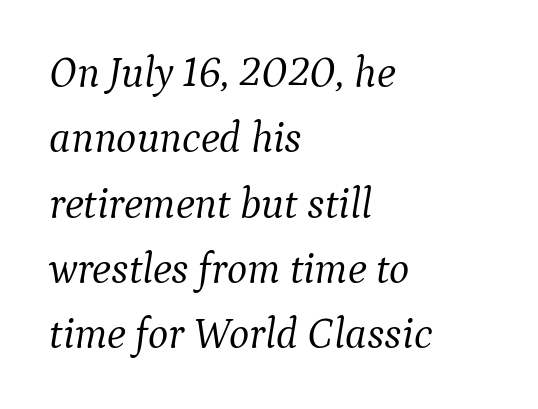
Emphasis-style slanted type is in use. Rows of type keep a routine distance in the vertical direction. This rendering employs a face with finishing strokes, i.e., a serif. The passage shown is not underscored anywhere. Horizontal alignment here is leftward, the default for most running prose. Observe the ordinary spacing: letters are neighbours, not strangers.
